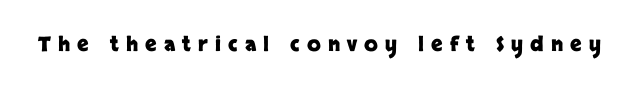
{"italic": "no", "bold": "yes", "underline": "no", "letter_spacing": "wide", "letter_spacing_em": 0.36, "glyph_px": 20}
